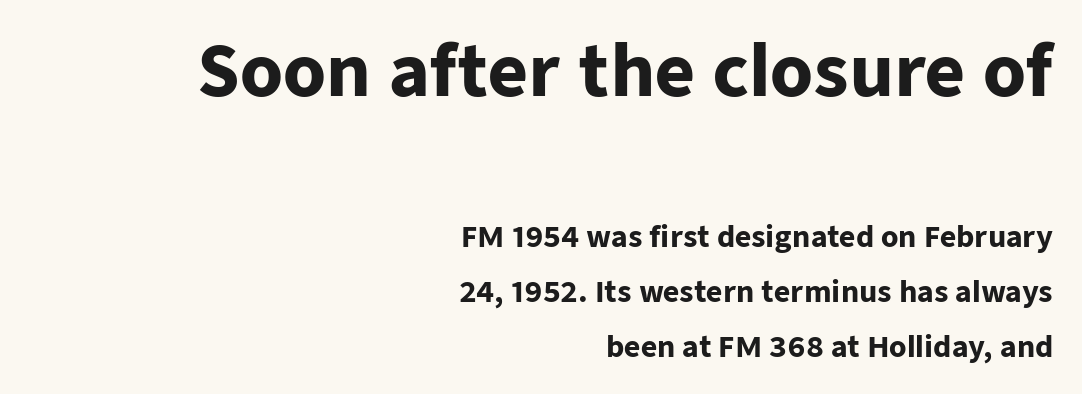
Q: Is the text bold? A: Yes.
Q: Is the text italic (slanted)? A: No, it is upright.
Q: Is the typeface a serif or a sans-serif typeface? A: Sans-serif.
Q: Is the text underlined? A: No.
Q: How is the paragraph aligned? A: Right-aligned.
Q: Is the spacing between letters normal or unusually wide? A: Normal.
Q: Is the spacing between lines tight, normal or loose? A: Loose.
Q: Which block of text is set in a larger size, the first (top) or the second (bottom)? A: The first (top) one.
Q: Width (condensed, normal, or wide)? A: Normal.
Q: Stroke contrast? A: Low.
Q: x-height? A: Medium.
Q: Monospaced? A: No.
